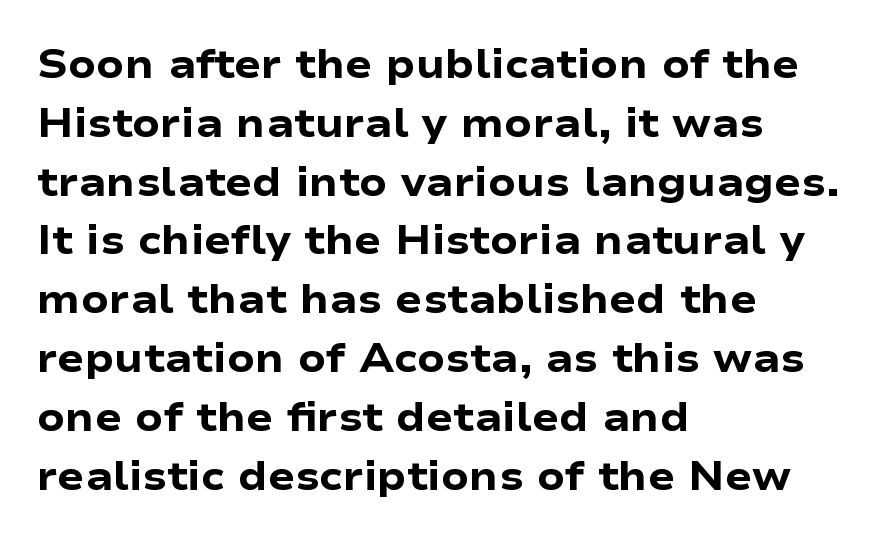
The image shows 40 px heavy, wide sans-serif type, upright; set left-aligned, normal line spacing (1.47x), normal letter spacing, not underlined; low stroke contrast and a medium x-height.
